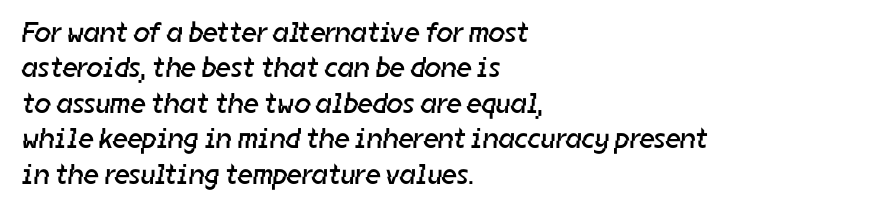
The image shows 29 px regular-weight sans-serif type; set left-aligned, line spacing 1.22x, normal letter spacing, not underlined; low stroke contrast and a medium x-height.
